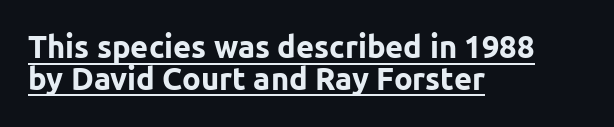
Q: Is the text bold? A: Yes.
Q: Is the text italic (slanted)? A: No, it is upright.
Q: Is the typeface a serif or a sans-serif typeface? A: Sans-serif.
Q: Is the text underlined? A: Yes.
Q: How is the paragraph aligned? A: Left-aligned.
Q: Is the spacing between letters normal or unusually wide? A: Normal.
Q: Is the spacing between lines tight, normal or loose? A: Tight.
Q: Width (condensed, normal, or wide)? A: Normal.
Q: Stroke contrast? A: Low.
Q: x-height? A: Medium.
Q: Monospaced? A: No.
